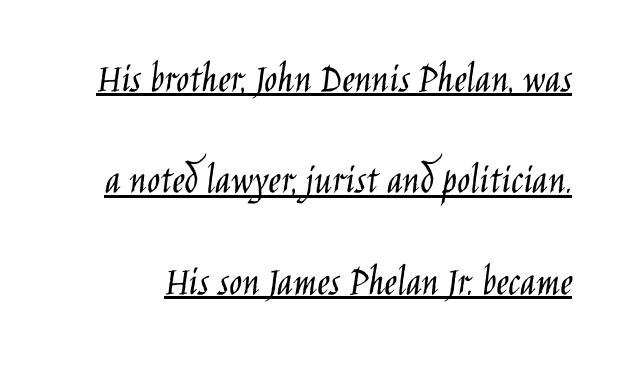
{"serif": "no", "bold": "no", "weight": "light", "width": "condensed", "stroke_contrast": "low", "x_height": "large", "monospaced": "no", "underline": "yes", "line_spacing": "loose", "line_spacing_ratio": 2.36, "letter_spacing": "normal", "letter_spacing_em": 0.0, "glyph_px": 43}
